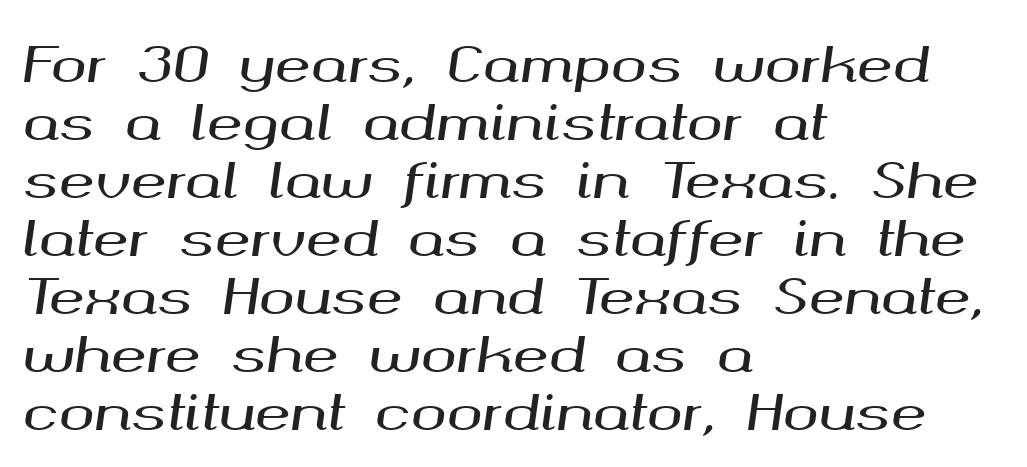
Anything drawn beneath the words? Only blank space. Varying glyph widths throughout — classic text-font behaviour. Where is the straight margin? On the left. An italicized treatment has been applied to the whole sample. Standard letterfit; no display-style spreading of the glyphs.
